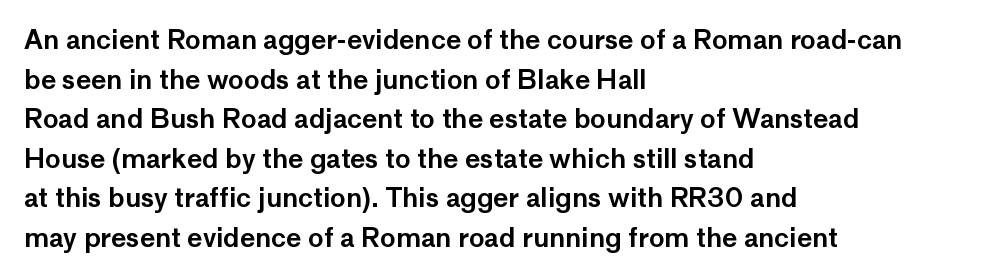
Interline gaps are of average width in this sample. The type sits square on the baseline with zero lean. Just letters on the line, the space beneath them empty. Students, note that the glyphs here touch the page at normal intervals. The rendering anchors every line to the left-hand side.
